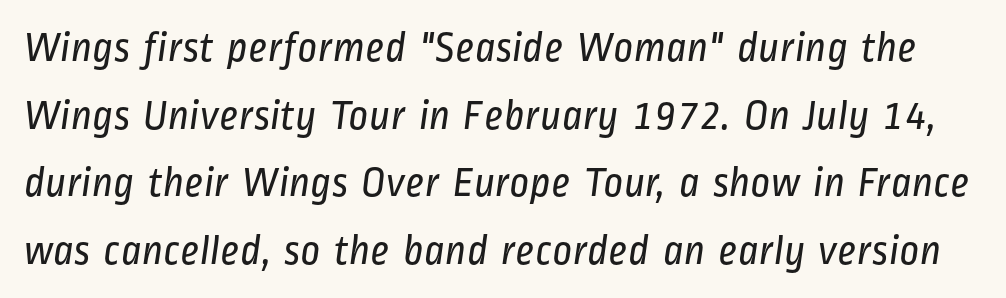
Q: Is the text bold? A: No.
Q: Is the typeface a serif or a sans-serif typeface? A: Sans-serif.
Q: Is the text underlined? A: No.
Q: Is the spacing between letters normal or unusually wide? A: Normal.
Q: Is the spacing between lines tight, normal or loose? A: Normal.
Q: Width (condensed, normal, or wide)? A: Condensed.
Q: Stroke contrast? A: Low.
Q: x-height? A: Medium.
Q: Monospaced? A: No.
